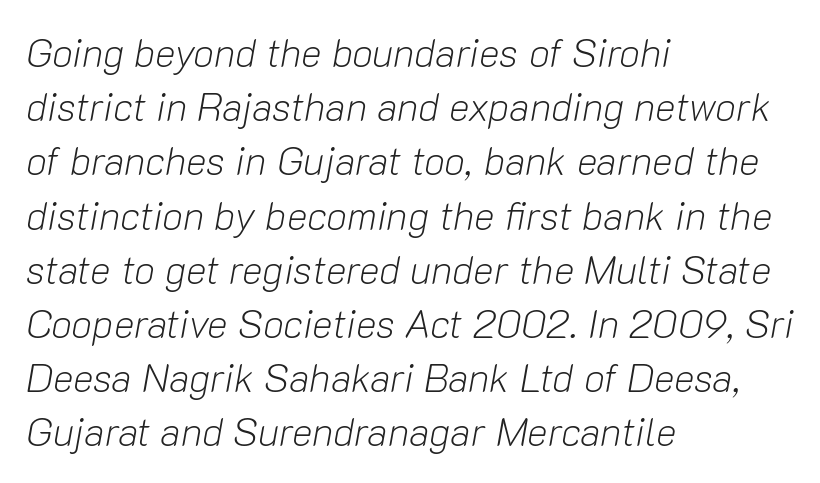
The image shows 39 px light type, italic (leaning right); set left-aligned, normal line spacing (1.39x), normal letter spacing, not underlined; low stroke contrast and a medium x-height.
